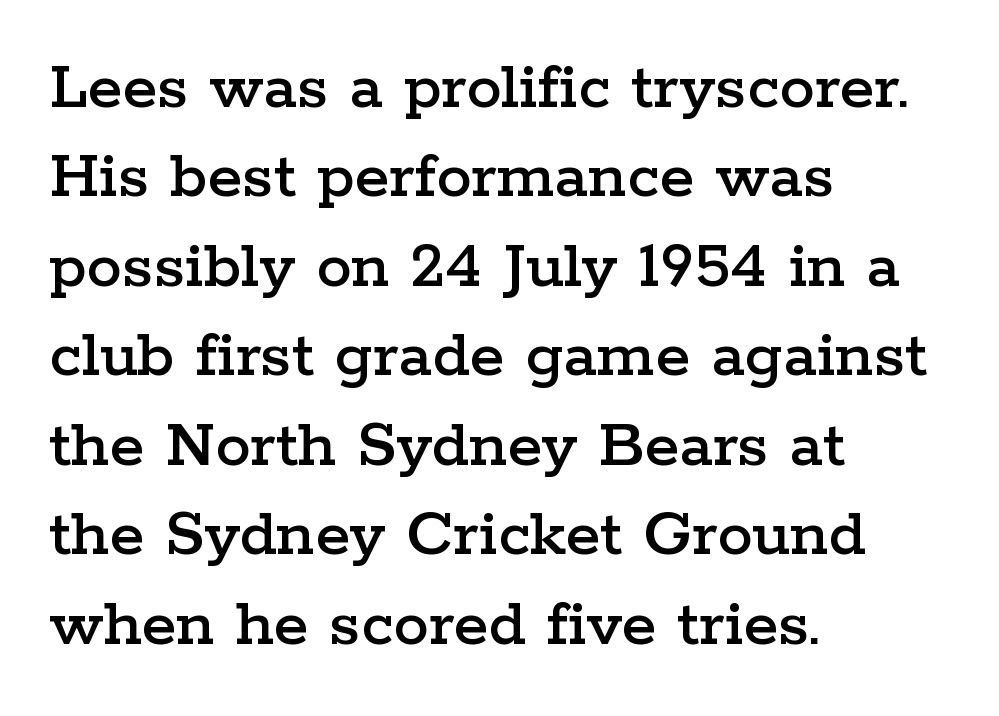
The image shows 71 px wide serif type, upright; set left-aligned, normal line spacing (1.26x), normal letter spacing, not underlined; low stroke contrast and a medium x-height.
